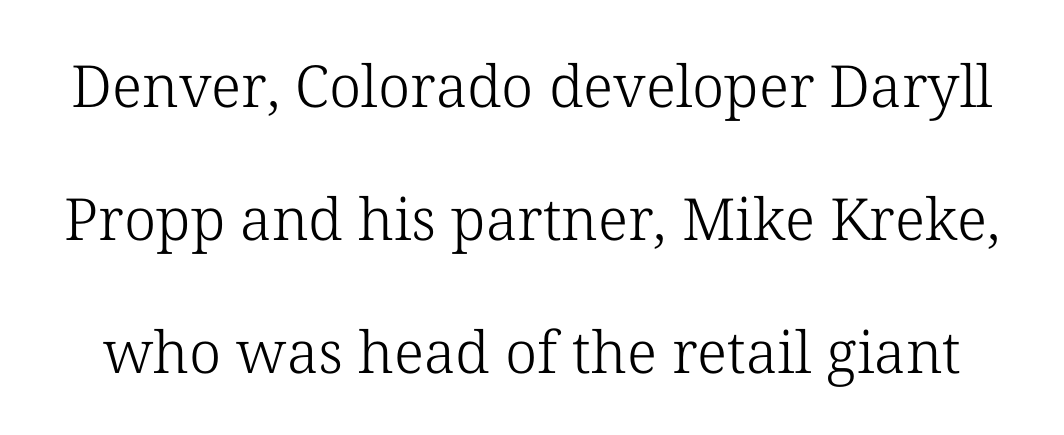
{"serif": "yes", "italic": "no", "bold": "no", "weight": "light", "width": "normal", "stroke_contrast": "low", "x_height": "medium", "monospaced": "no", "underline": "no", "line_spacing": "loose", "line_spacing_ratio": 2.29, "letter_spacing": "normal", "letter_spacing_em": 0.0, "glyph_px": 58}
